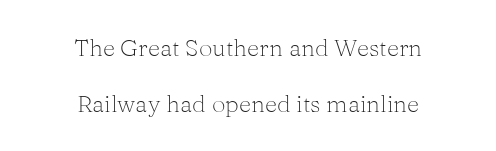
The image shows 24 px text type, upright; set centered, loose line spacing (2.32x), normal letter spacing, not underlined.
